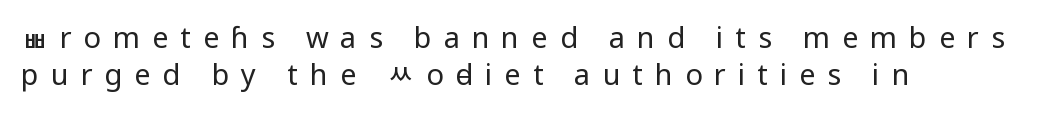
Q: Is the text bold? A: No.
Q: Is the text italic (slanted)? A: No, it is upright.
Q: Is the typeface a serif or a sans-serif typeface? A: Sans-serif.
Q: Is the text underlined? A: No.
Q: How is the paragraph aligned? A: Left-aligned.
Q: Is the spacing between letters normal or unusually wide? A: Unusually wide.
Q: Is the spacing between lines tight, normal or loose? A: Normal.
Q: Width (condensed, normal, or wide)? A: Condensed.
Q: Stroke contrast? A: Low.
Q: x-height? A: Large.
Q: Monospaced? A: No.
